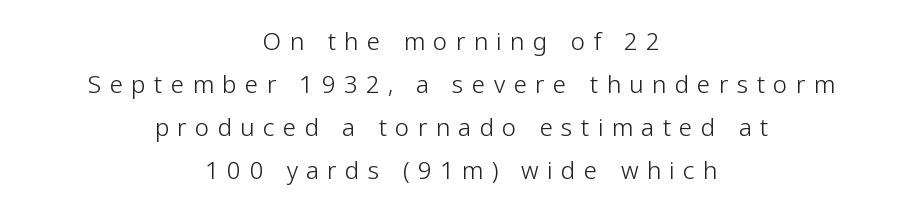
Q: Is the text bold? A: No.
Q: Is the text italic (slanted)? A: No, it is upright.
Q: Is the text underlined? A: No.
Q: How is the paragraph aligned? A: Centered.
Q: Is the spacing between letters normal or unusually wide? A: Unusually wide.
